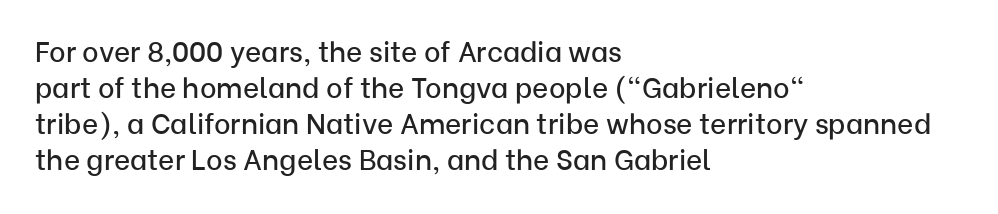
These lines sit exactly where default settings would place them. Plain, unruled lines of type. Compared with typical body copy, the letter spacing here is the same. You can tell from the bare stems that sans-serif type was used. Tall strokes in this sample are plumb rather than angled. If you drew a ruler down the left edge, every line would touch it.
